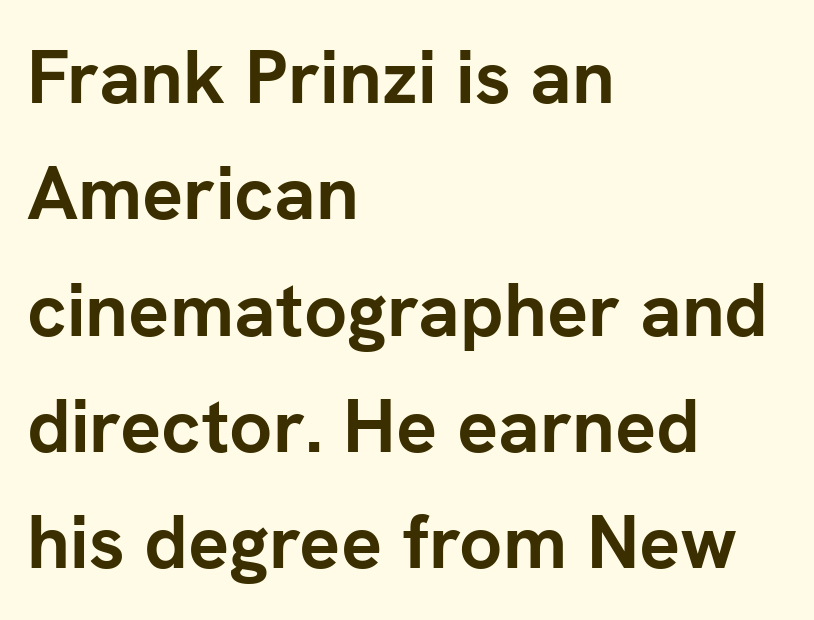
{"serif": "no", "italic": "no", "bold": "yes", "weight": "semibold", "width": "normal", "stroke_contrast": "low", "x_height": "medium", "monospaced": "no", "underline": "no", "align": "left", "line_spacing": "normal", "line_spacing_ratio": 1.53, "letter_spacing": "normal", "letter_spacing_em": 0.0, "glyph_px": 76}
